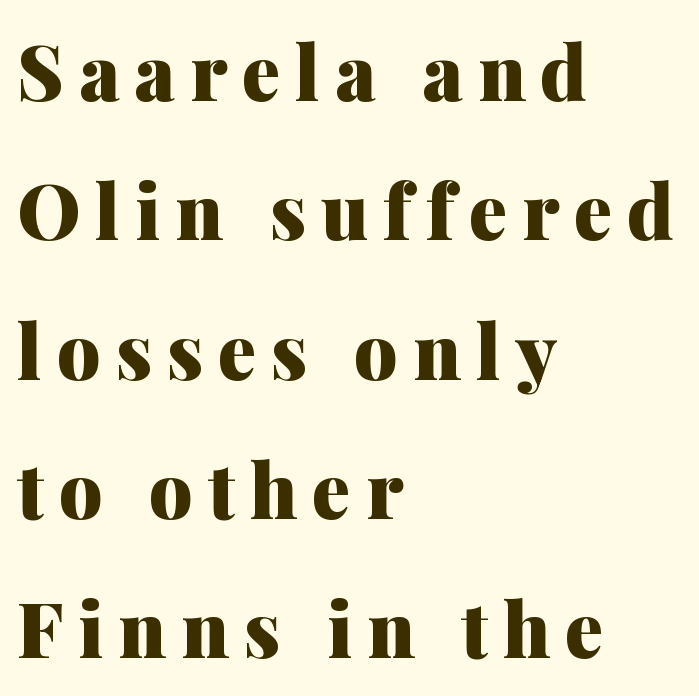
{"serif": "yes", "italic": "no", "bold": "yes", "weight": "heavy", "width": "normal", "stroke_contrast": "medium", "x_height": "medium", "monospaced": "no", "underline": "no", "align": "left", "line_spacing_ratio": 1.81, "glyph_px": 77}
